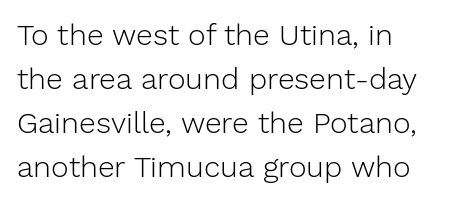
Q: Is the text bold? A: No.
Q: Is the text italic (slanted)? A: No, it is upright.
Q: Is the typeface a serif or a sans-serif typeface? A: Sans-serif.
Q: Is the text underlined? A: No.
Q: Is the spacing between letters normal or unusually wide? A: Normal.
Q: Is the spacing between lines tight, normal or loose? A: Normal.
Q: Width (condensed, normal, or wide)? A: Normal.
Q: Stroke contrast? A: Low.
Q: x-height? A: Medium.
Q: Monospaced? A: No.
